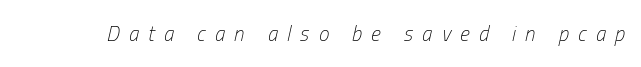
The image shows 21 px text type, italic (leaning right); set unusually wide letter spacing (+0.44 em), not underlined.
